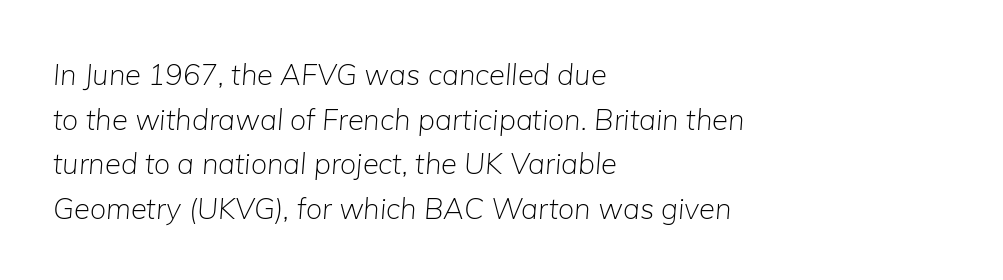
{"italic": "yes", "lean": "right", "slant_degrees": 5, "bold": "no", "weight": "light", "width": "normal", "stroke_contrast": "low", "x_height": "medium", "monospaced": "no", "underline": "no", "align": "left", "line_spacing": "normal", "line_spacing_ratio": 1.54, "letter_spacing": "normal", "letter_spacing_em": 0.0, "glyph_px": 29}
